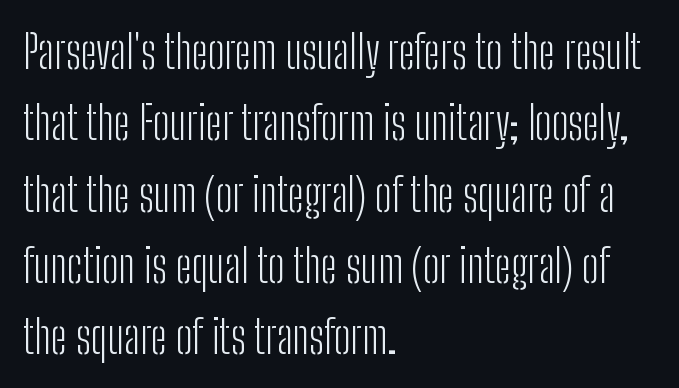
Each stroke keeps to a modest, everyday thickness or less. If you drew a ruler down the left edge, every line would touch it. Quick note: interline space is typical. Between one letter and the next there's only the usual sliver of space. Characters remain perfectly vertical along every line. The rendering uses natural spacing where letterforms have individual widths.
